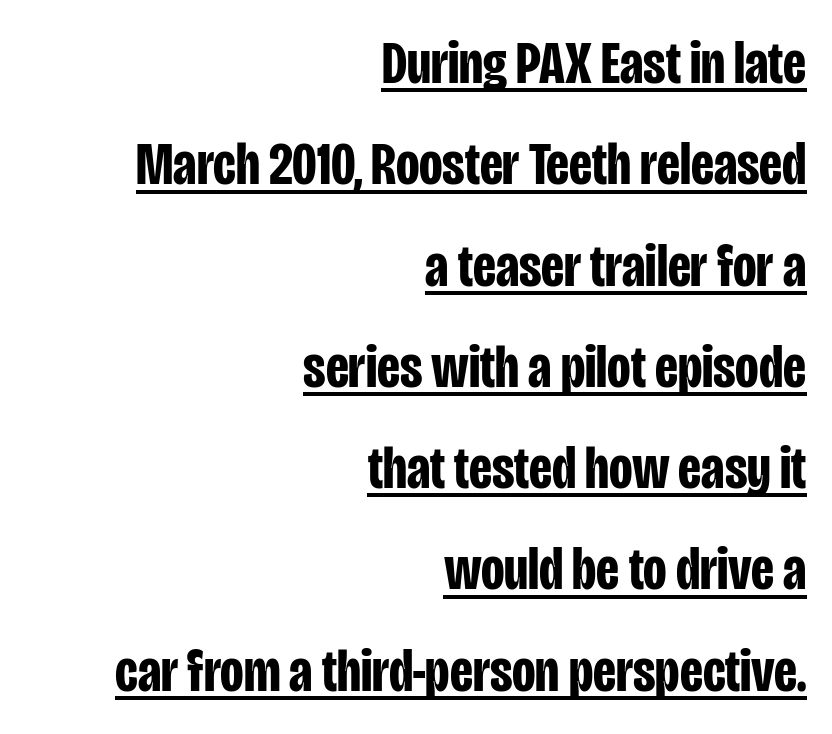
The image shows 61 px bold, condensed sans-serif type, upright; set right-aligned, normal line spacing (1.66x), normal letter spacing, underlined; low stroke contrast and a large x-height.
